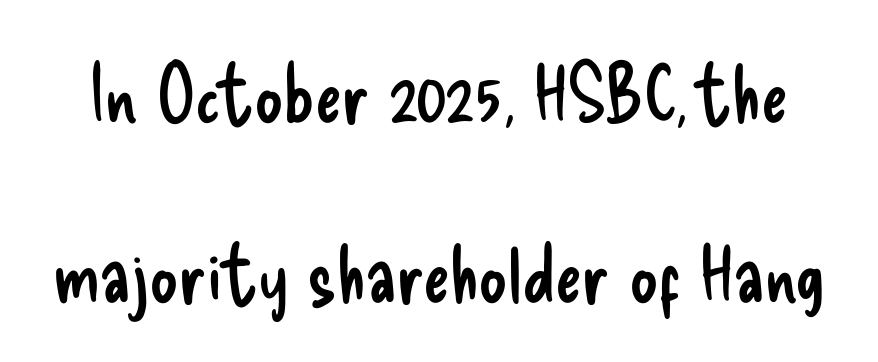
The image shows 80 px regular-weight, condensed sans-serif type, upright; set loose line spacing (2.25x), normal letter spacing, not underlined; low stroke contrast and a small x-height.
